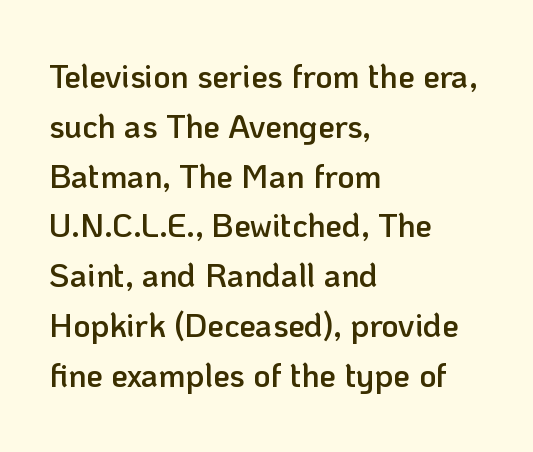
Does the weight exceed regular? Yes, but only to semibold. Vertical strokes here are truly vertical. Leftover space on each line is placed entirely after the last word. Glance below the letters and you will spot only blank space. Rows of type keep a routine distance in the vertical direction. Spacing verdict: proportional, widths tailored to each character.
